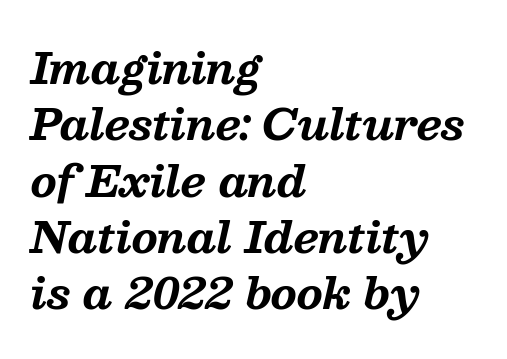
The image shows 42 px bold serif type, italic (leaning right); set left-aligned, normal line spacing (1.34x), normal letter spacing, not underlined; medium stroke contrast and a medium x-height.
